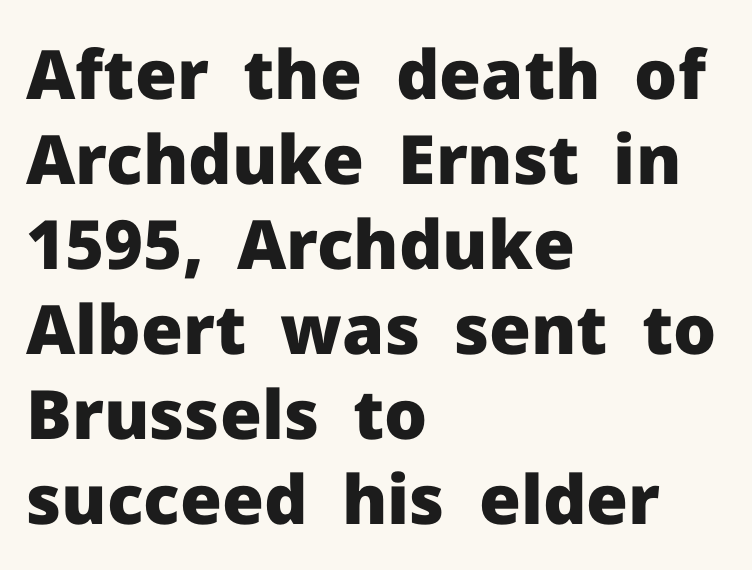
Q: Is the text bold? A: Yes.
Q: Is the text italic (slanted)? A: No, it is upright.
Q: Is the typeface a serif or a sans-serif typeface? A: Sans-serif.
Q: Is the text underlined? A: No.
Q: How is the paragraph aligned? A: Left-aligned.
Q: Is the spacing between letters normal or unusually wide? A: Normal.
Q: Is the spacing between lines tight, normal or loose? A: Normal.
Q: Width (condensed, normal, or wide)? A: Normal.
Q: Stroke contrast? A: Low.
Q: x-height? A: Medium.
Q: Monospaced? A: No.
